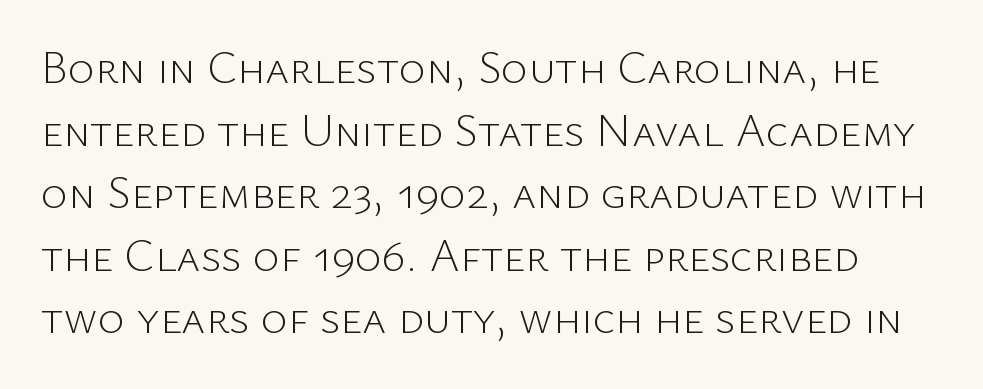
These lines were composed using upright roman letters. Has an underline been added? It has not. How would I describe the line gaps? Plain and ordinary. Serif or sans? Sans — the stroke terminals are bare. A typesetter would call this proportional, since set widths differ per character. The face used here is rendered with its standard letterfit.
